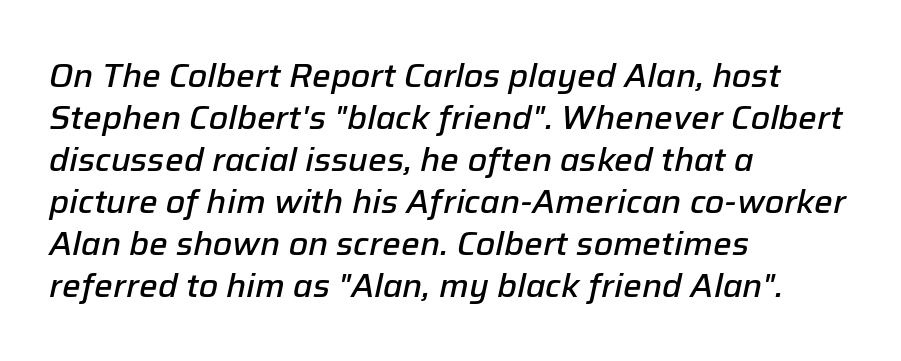
Summary of vertical rhythm: regular, with standard interline spacing. These words are printed semibold, heavier than regular yet not bold. Each row of text sits above clean, open space. Look at the tracking — it's just the regular setting, nothing added.
